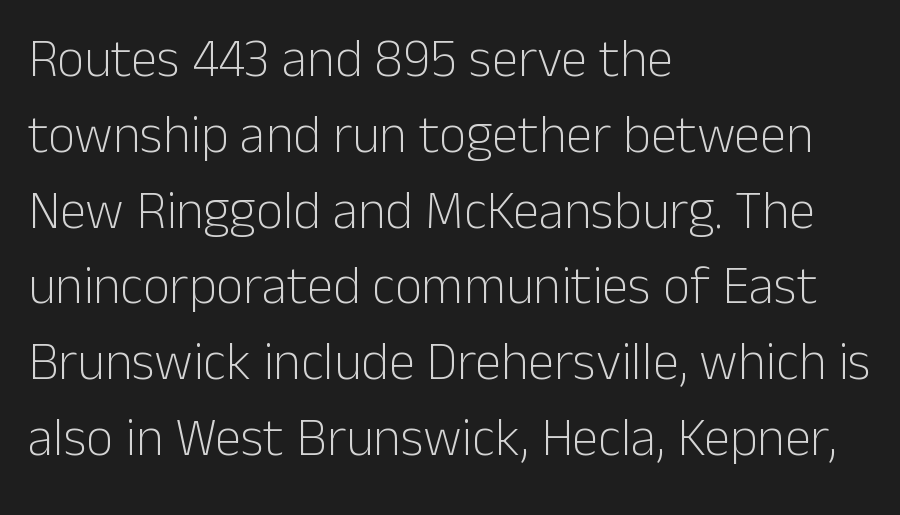
The image shows 53 px light sans-serif type, upright; set left-aligned, normal line spacing (1.43x), normal letter spacing, not underlined; low stroke contrast and a medium x-height.
